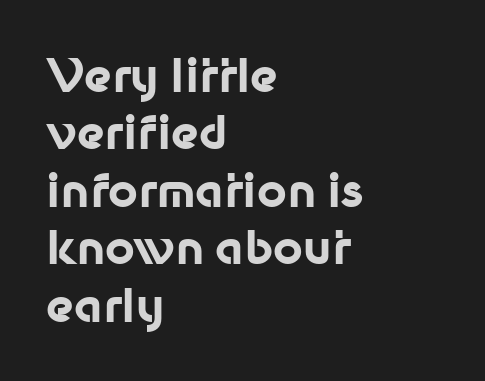
The image shows 46 px bold sans-serif type, upright; set left-aligned, normal line spacing (1.25x), normal letter spacing, not underlined; low stroke contrast and a medium x-height.
